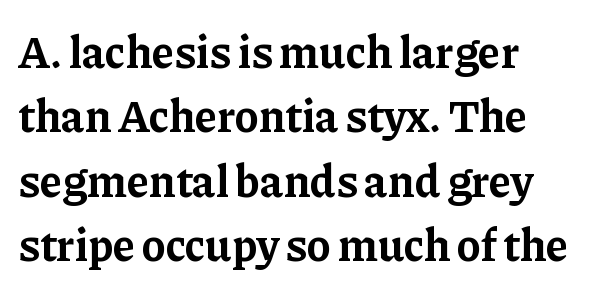
Ascenders rise straight up at ninety degrees. Words float on clear page, feet unadorned. The strokes are fattened all the way to bold. Rows of type keep a routine distance in the vertical direction. The rendering keeps characters at their native spacing. Short and long lines alike share a common starting point at left.
